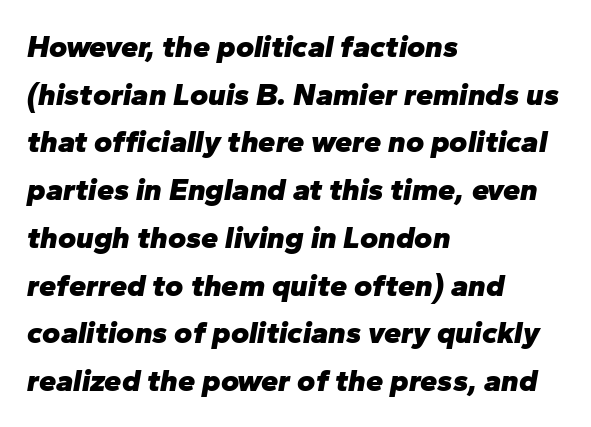
The image shows 31 px heavy type, italic (leaning right); set left-aligned, normal line spacing (1.54x), normal letter spacing, not underlined; low stroke contrast and a medium x-height.
